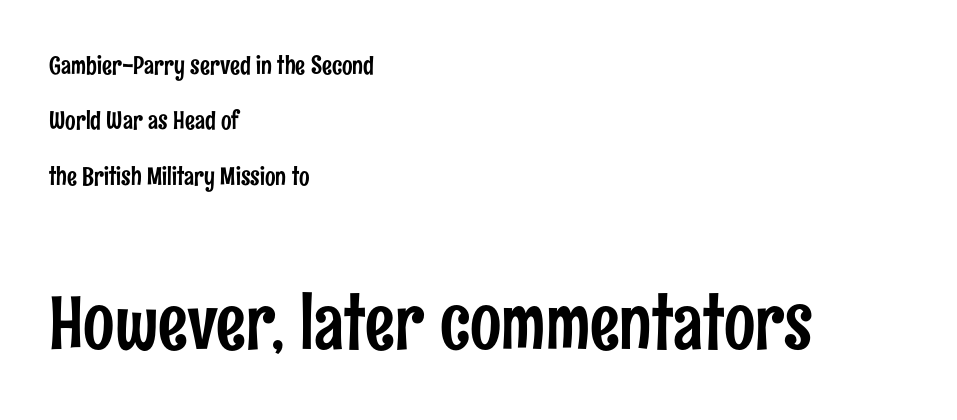
{"serif": "no", "italic": "no", "width": "condensed", "stroke_contrast": "low", "x_height": "medium", "monospaced": "no", "underline": "no", "align": "left", "line_spacing": "loose", "line_spacing_ratio": 2.22, "letter_spacing": "normal", "letter_spacing_em": 0.0, "larger_block": "second", "size_ratio": 2.96, "glyph_px": 74}
